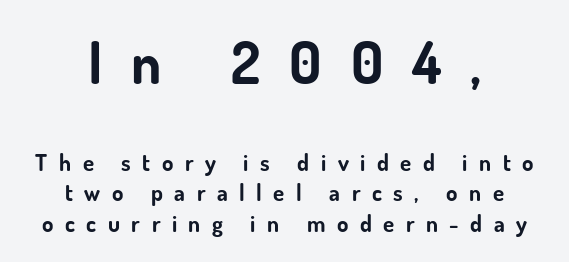
{"serif": "no", "italic": "no", "bold": "yes", "weight": "bold", "width": "normal", "stroke_contrast": "low", "x_height": "small", "monospaced": "no", "underline": "no", "align": "center", "line_spacing": "normal", "line_spacing_ratio": 1.32, "letter_spacing": "wide", "letter_spacing_em": 0.5, "larger_block": "first", "size_ratio": 2.52, "glyph_px": 58}
